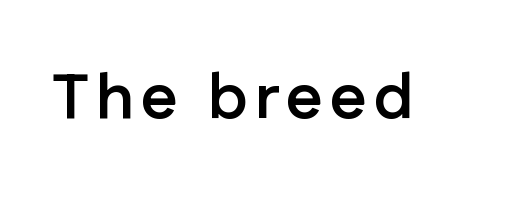
Quick note: not italic, upright. Is the type bold? Yes — the strokes are clearly thick and heavy. The face used here is proportionally spaced, like ordinary book or web type. Quick note: underline off. A sans-serif font was chosen for this passage.
